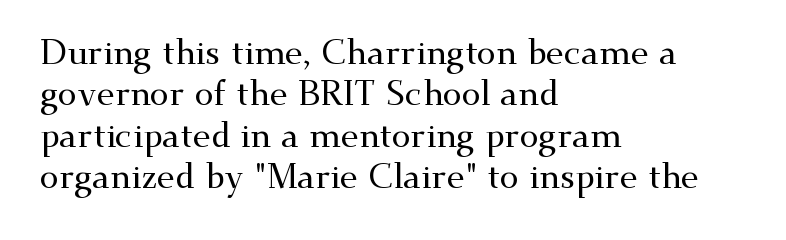
Q: Is the text italic (slanted)? A: No, it is upright.
Q: Is the typeface a serif or a sans-serif typeface? A: Serif.
Q: Is the text underlined? A: No.
Q: How is the paragraph aligned? A: Left-aligned.
Q: Is the spacing between letters normal or unusually wide? A: Normal.
Q: Width (condensed, normal, or wide)? A: Wide.
Q: Stroke contrast? A: Medium.
Q: x-height? A: Small.
Q: Monospaced? A: No.
